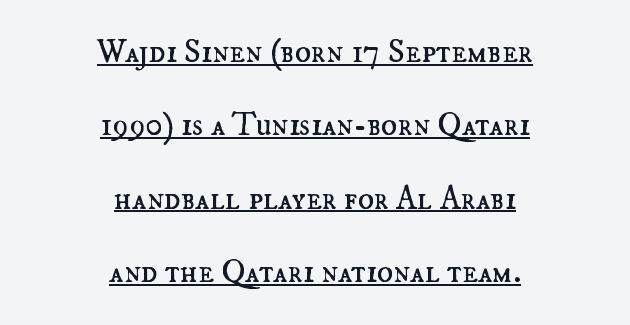
{"italic": "no", "bold": "no", "weight": "regular", "width": "normal", "stroke_contrast": "medium", "x_height": "small", "monospaced": "no", "underline": "yes", "align": "center", "line_spacing": "loose", "line_spacing_ratio": 2.22, "letter_spacing": "normal", "letter_spacing_em": 0.0, "glyph_px": 33}
